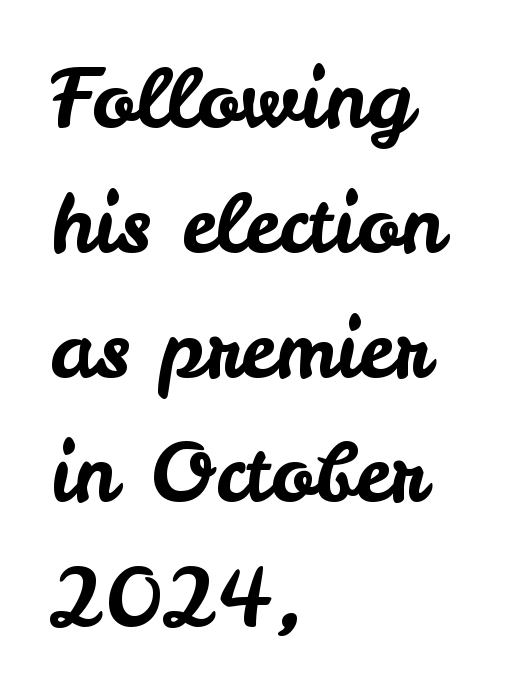
Typographically, this falls in the sans-serif category. Note the varied advance widths — an 'i' is clearly narrower than an 'm'. The vertical gap from one line to the next is medium. Characters follow at the spacing the type designer built in.
